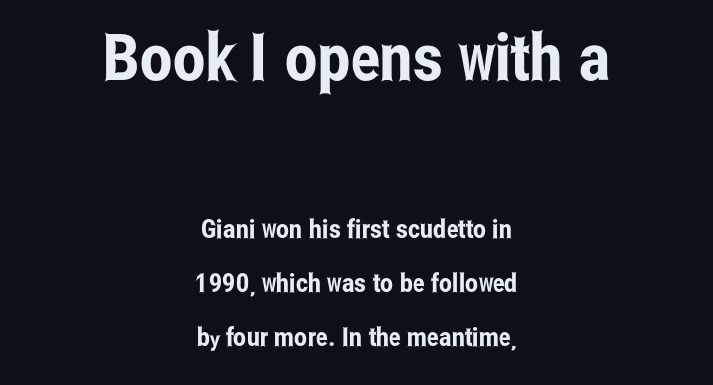
{"serif": "no", "italic": "no", "width": "condensed", "stroke_contrast": "low", "x_height": "medium", "monospaced": "no", "underline": "no", "align": "center", "line_spacing": "loose", "line_spacing_ratio": 2.08, "letter_spacing": "normal", "letter_spacing_em": 0.0, "larger_block": "first", "size_ratio": 2.5, "glyph_px": 65}
